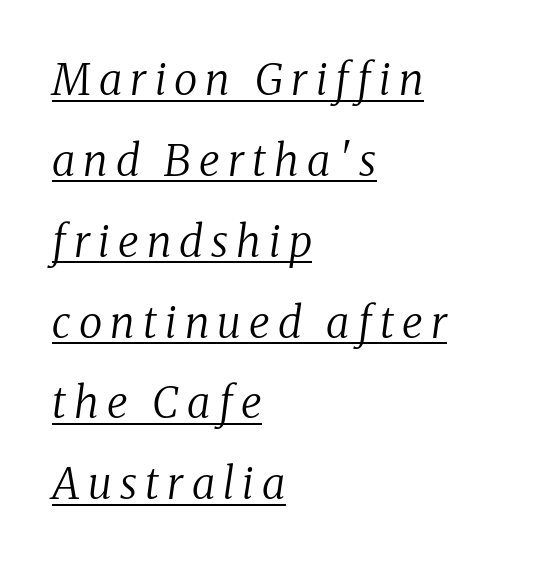
The image shows 43 px regular-weight serif type, italic (leaning right); set left-aligned, line spacing 1.88x, underlined; medium stroke contrast and a medium x-height.
